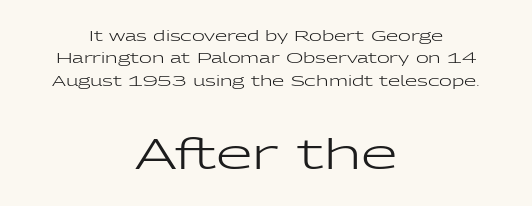
Q: Is the text bold? A: No.
Q: Is the text italic (slanted)? A: No, it is upright.
Q: Is the typeface a serif or a sans-serif typeface? A: Sans-serif.
Q: Is the text underlined? A: No.
Q: How is the paragraph aligned? A: Centered.
Q: Is the spacing between letters normal or unusually wide? A: Normal.
Q: Is the spacing between lines tight, normal or loose? A: Normal.
Q: Which block of text is set in a larger size, the first (top) or the second (bottom)? A: The second (bottom) one.
Q: Width (condensed, normal, or wide)? A: Wide.
Q: Stroke contrast? A: Low.
Q: x-height? A: Medium.
Q: Monospaced? A: No.
